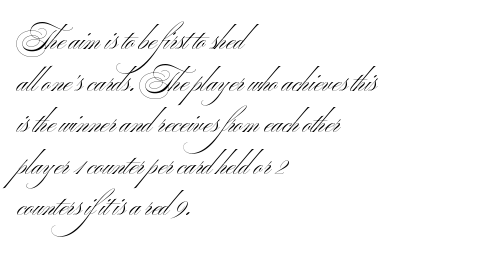
Q: Is the text bold? A: No.
Q: Is the text italic (slanted)? A: Yes.
Q: Is the text underlined? A: No.
Q: How is the paragraph aligned? A: Left-aligned.
Q: Is the spacing between letters normal or unusually wide? A: Normal.
Q: Is the spacing between lines tight, normal or loose? A: Normal.
